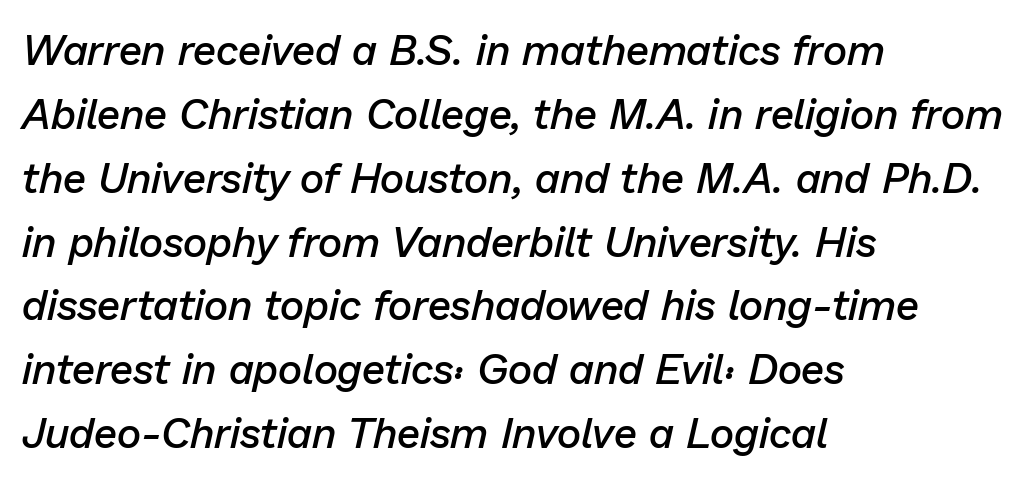
The block of text has a typical density, with ordinary space between rows. In terms of weight, the rendering is demibold, just under bold. The baseline area is clear. The text block is weighted toward the left margin, trailing off unevenly rightward. The face used here is proportionally spaced, like ordinary book or web type.
